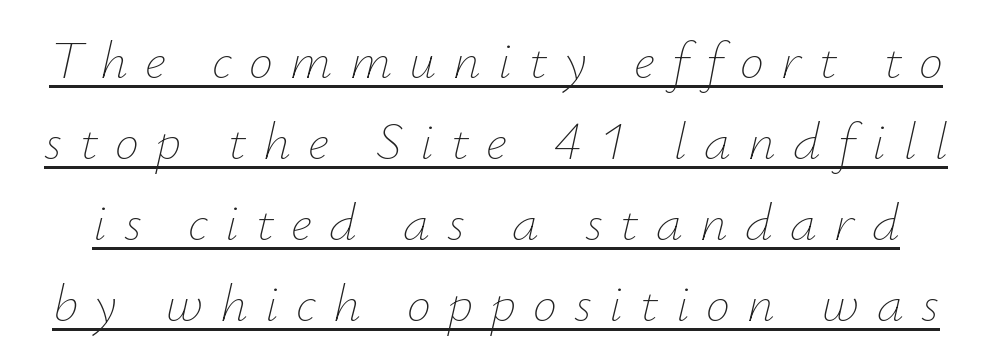
The image shows 54 px thin type, italic (leaning right); set normal line spacing (1.5x), unusually wide letter spacing (+0.32 em), underlined; low stroke contrast and a small x-height.
